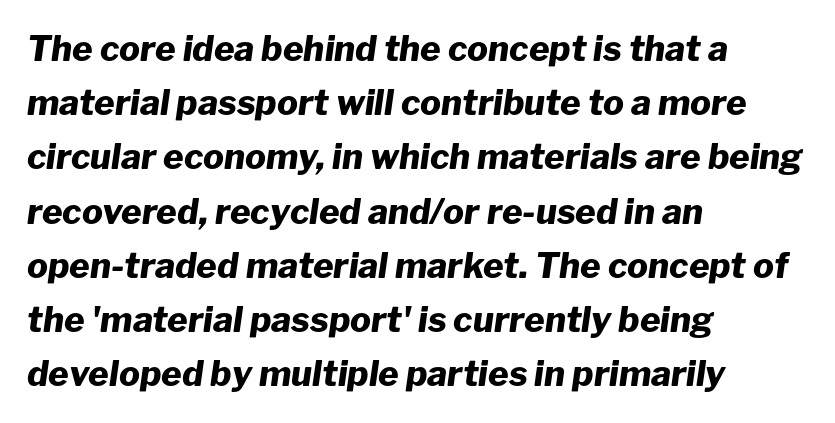
The image shows 35 px heavy type, italic (leaning right); set left-aligned, normal line spacing (1.55x), normal letter spacing, not underlined; low stroke contrast and a medium x-height.
